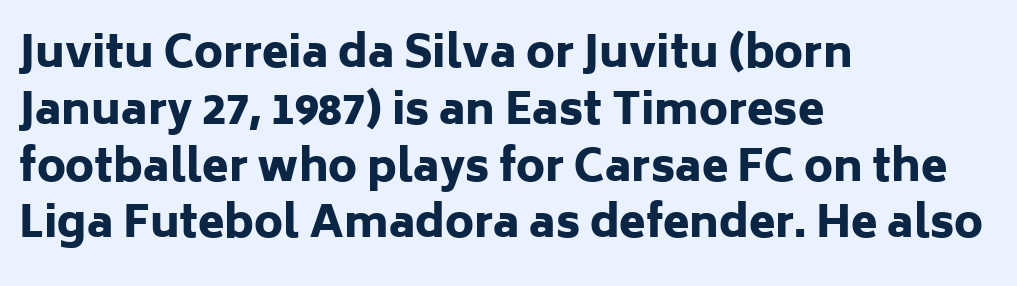
{"serif": "no", "italic": "no", "bold": "yes", "weight": "heavy", "width": "normal", "stroke_contrast": "low", "x_height": "medium", "monospaced": "no", "underline": "no", "align": "left", "line_spacing": "normal", "line_spacing_ratio": 1.32, "letter_spacing": "normal", "letter_spacing_em": 0.0, "glyph_px": 43}
